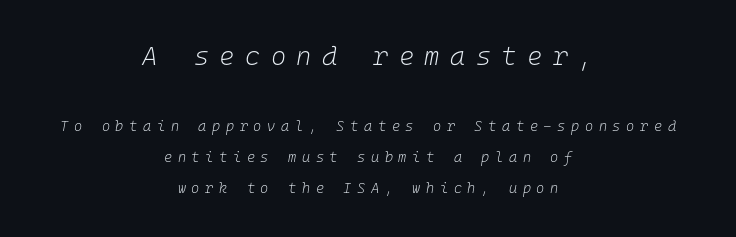
{"italic": "yes", "lean": "right", "slant_degrees": 10, "bold": "no", "underline": "no", "align": "center", "line_spacing": "loose", "line_spacing_ratio": 2.2, "letter_spacing": "wide", "letter_spacing_em": 0.4, "larger_block": "first", "size_ratio": 1.86, "glyph_px": 26}
